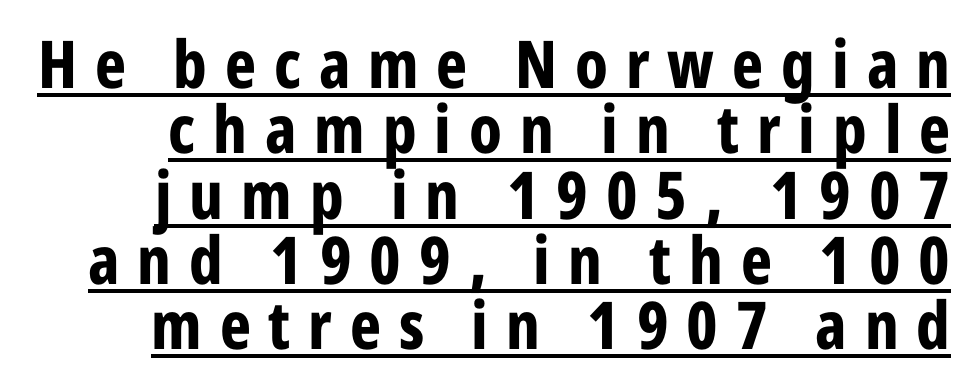
{"serif": "no", "italic": "no", "bold": "yes", "weight": "bold", "width": "condensed", "stroke_contrast": "low", "x_height": "medium", "monospaced": "no", "underline": "yes", "line_spacing": "tight", "line_spacing_ratio": 0.99, "letter_spacing": "wide", "letter_spacing_em": 0.27, "glyph_px": 66}
